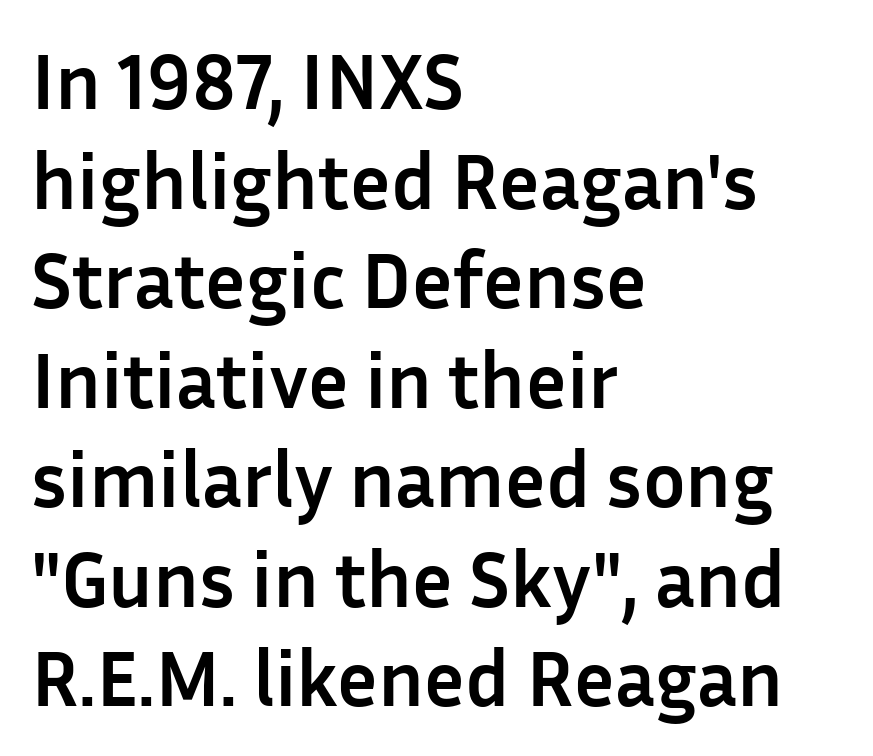
Does the weight exceed regular? Yes, all the way to bold. The lines in this sample share a left origin and differ only in where they stop. Beneath every word, the page is bare. Think of a printed novel: that variable character pitch is what you see here. These lines keep a tight, regular rhythm from letter to letter.
